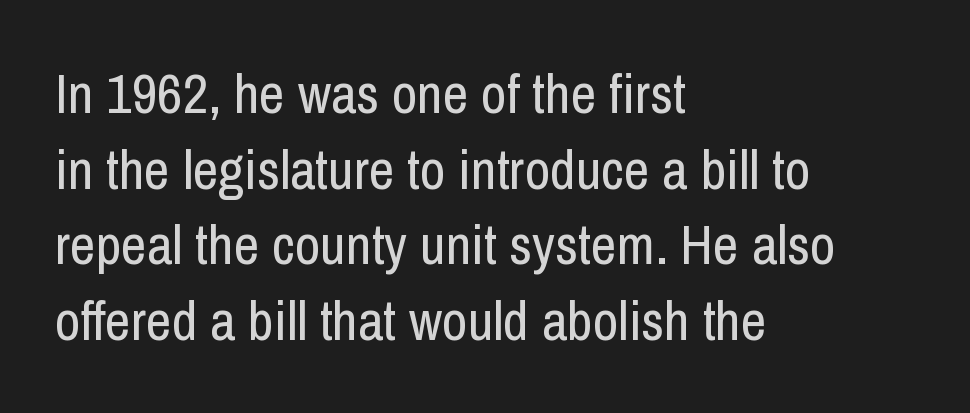
A typesetter would call this proportional, since set widths differ per character. The font is comparable to plain body text, perhaps lighter. How would I describe the line gaps? Plain and ordinary. The font family rendered here belongs to the sans-serif group. Ordinary non-slanted type is in use.
